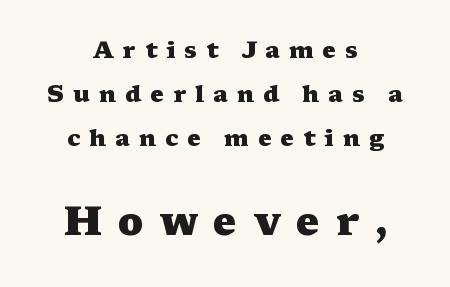
{"serif": "yes", "italic": "no", "bold": "yes", "weight": "heavy", "width": "wide", "stroke_contrast": "medium", "x_height": "medium", "monospaced": "no", "underline": "no", "align": "center", "line_spacing": "loose", "line_spacing_ratio": 1.91, "letter_spacing": "wide", "letter_spacing_em": 0.39, "larger_block": "second", "size_ratio": 1.74, "glyph_px": 40}
